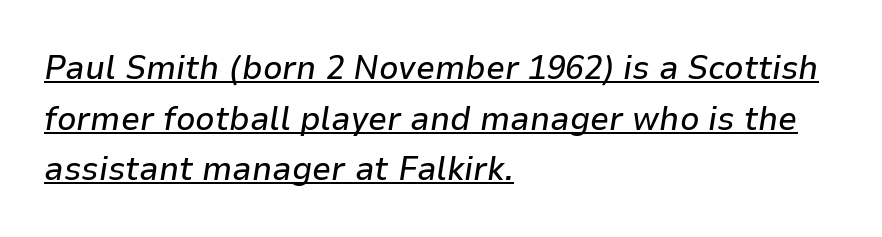
This is oblique type, the kind used for emphasis or titles. Notice how a bar underscores the lettering throughout. Is there much room between lines? A standard amount, neither cramped nor airy. Compared with typical body copy, the letter spacing here is the same. Character widths vary here, with narrow letters taking less room than wide ones.
